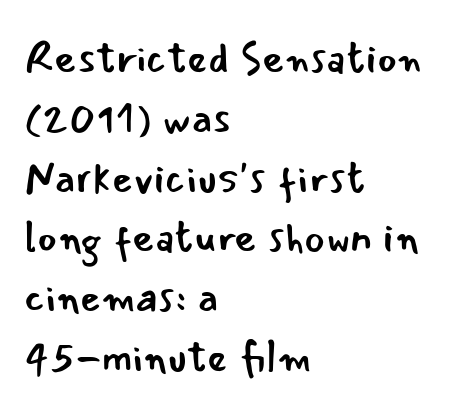
Examine the stroke ends and you'll find no serifs. Each row of text sits above clean, open space. Notice how the passage keeps a crisp vertical edge on the left only. The line-height multiplier appears to be the usual default. These lines are rendered in a variable-pitch font.
